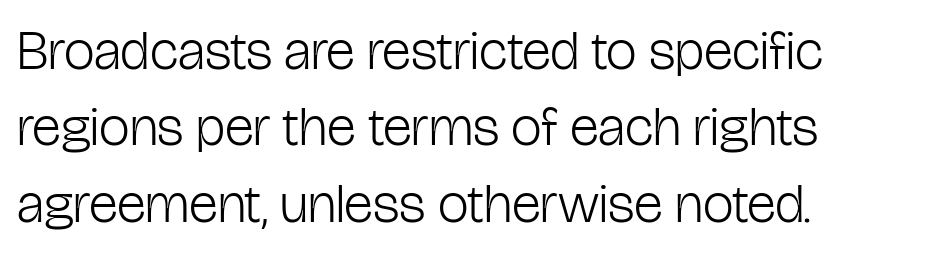
The letters look calm and open, with moderate or lighter stems. The lines are quadded left. Nothing unusual about the tracking: characters are spaced as the font intends. The rendering uses natural spacing where letterforms have individual widths.
